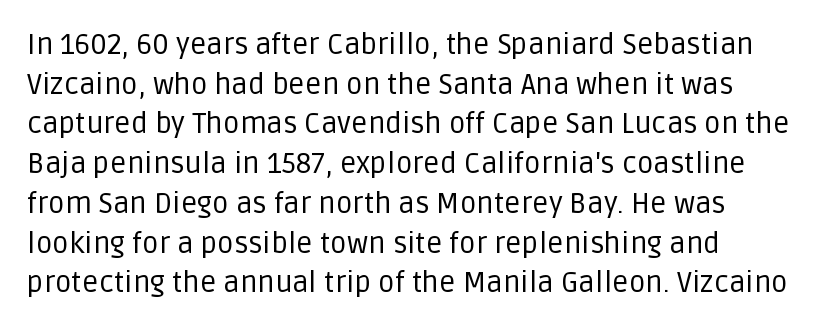
Decoration check: the copy has no underline. In terms of letterspacing, this is plain default setting. Is this a sans? Yes — the strokes have no serifs. Heft: none added — not bold. Rendered with straight, roman letterforms.
